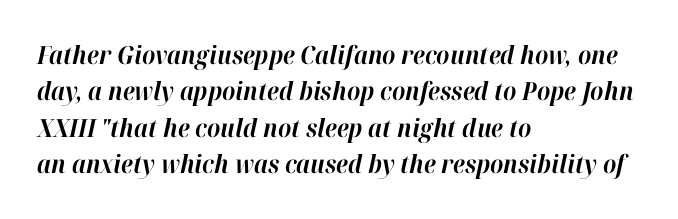
Has an underline been added? It has not. The text carries the slant typical of an italic or oblique font. The designer left line spacing at the default. Chunky letters — that's bold for sure.
